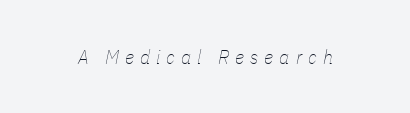
The image shows 20 px text type, italic (leaning right); set unusually wide letter spacing (+0.3 em), not underlined.
